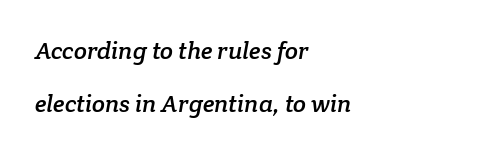
A great deal of white space separates one row of letters from the next. Honestly, there is no underline to notice here at all. The horizontal fit of the characters is conventional and even. Line starts are locked; line ends wander.
